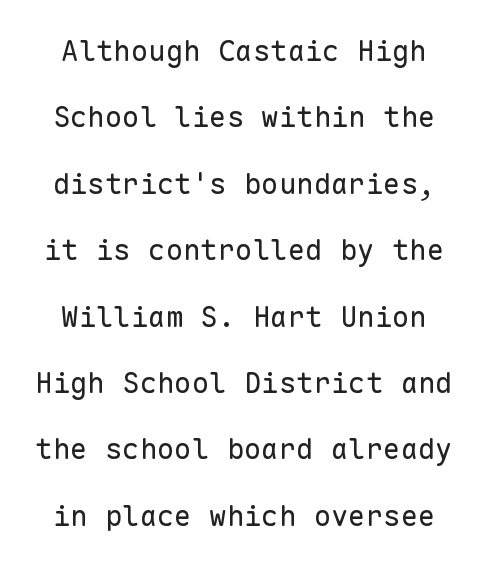
{"serif": "no", "italic": "no", "bold": "no", "weight": "regular", "width": "normal", "stroke_contrast": "low", "x_height": "medium", "monospaced": "yes", "underline": "no", "line_spacing": "loose", "line_spacing_ratio": 2.29, "letter_spacing": "normal", "letter_spacing_em": 0.0, "glyph_px": 29}
